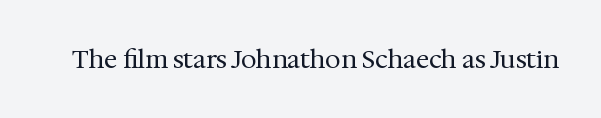
The rendering keeps characters at their native spacing. The font sits on the lighter half of the weight spectrum, regular included. Quick note: underline off. Is there any slant? The stems are plumb.
